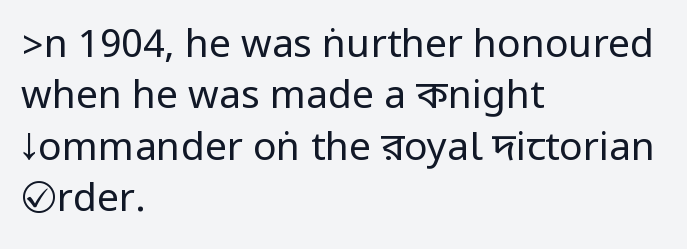
The image shows 39 px regular-weight, condensed sans-serif type, upright; set left-aligned, normal line spacing (1.32x), normal letter spacing, not underlined; low stroke contrast.
